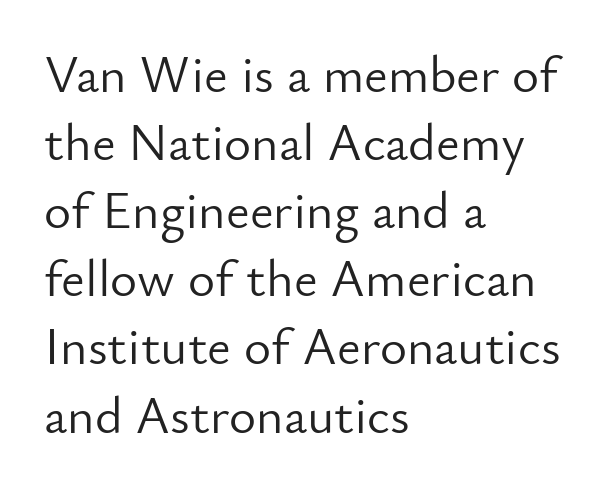
{"serif": "no", "italic": "no", "bold": "no", "weight": "light", "width": "normal", "stroke_contrast": "low", "x_height": "small", "monospaced": "no", "underline": "no", "align": "left", "line_spacing": "normal", "line_spacing_ratio": 1.31, "letter_spacing": "normal", "letter_spacing_em": 0.0, "glyph_px": 52}
